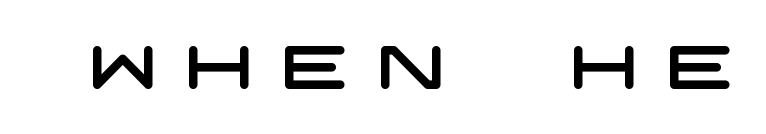
The image shows 60 px wide sans-serif type; set unusually wide letter spacing (+0.47 em), not underlined; low stroke contrast and a large x-height.
